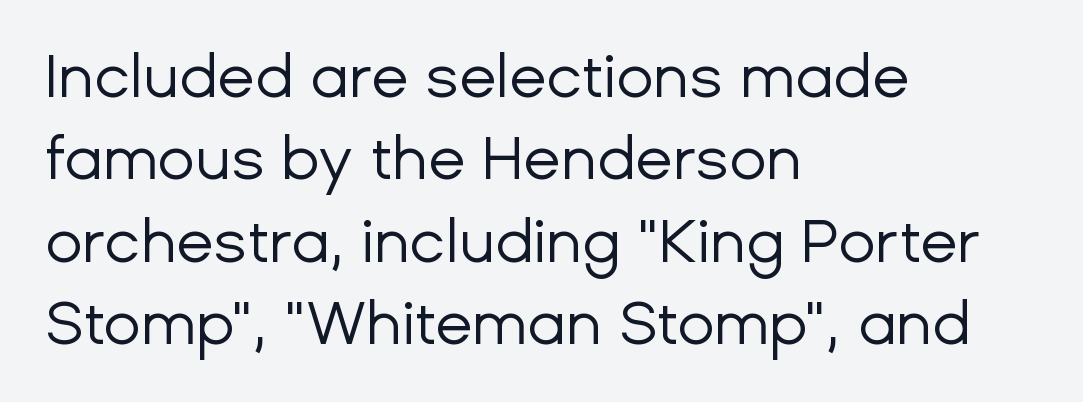
{"serif": "no", "italic": "no", "bold": "no", "weight": "regular", "width": "normal", "stroke_contrast": "low", "x_height": "medium", "monospaced": "no", "underline": "no", "align": "left", "line_spacing": "normal", "line_spacing_ratio": 1.35, "letter_spacing": "normal", "letter_spacing_em": 0.0, "glyph_px": 61}
